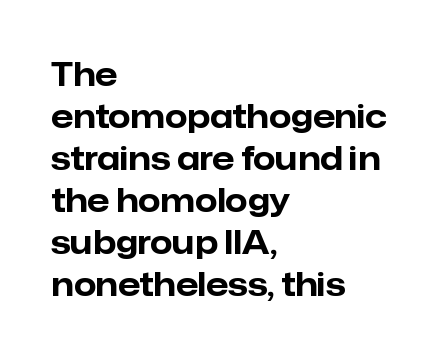
The image shows 32 px bold sans-serif type, upright; set left-aligned, normal line spacing (1.31x), normal letter spacing, not underlined; low stroke contrast and a medium x-height.
